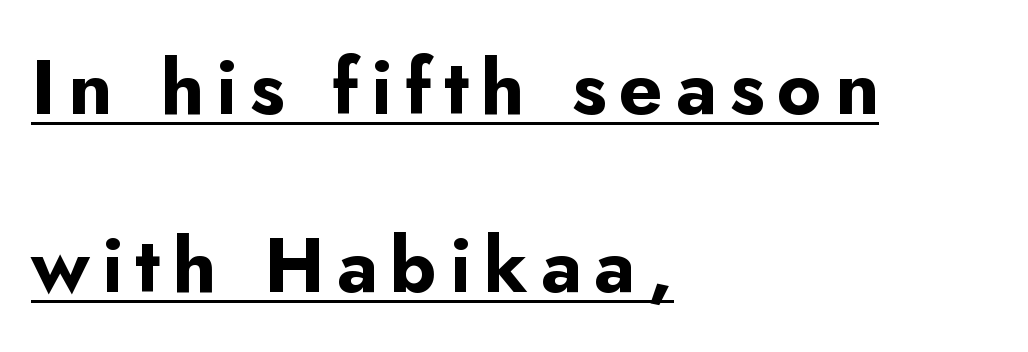
Varying glyph widths throughout — classic text-font behaviour. The ragged edge is on the right, which tells us the setting is flush left. This sample uses a sans-serif face. Does the leading feel generous? Absolutely, it's lavish.
